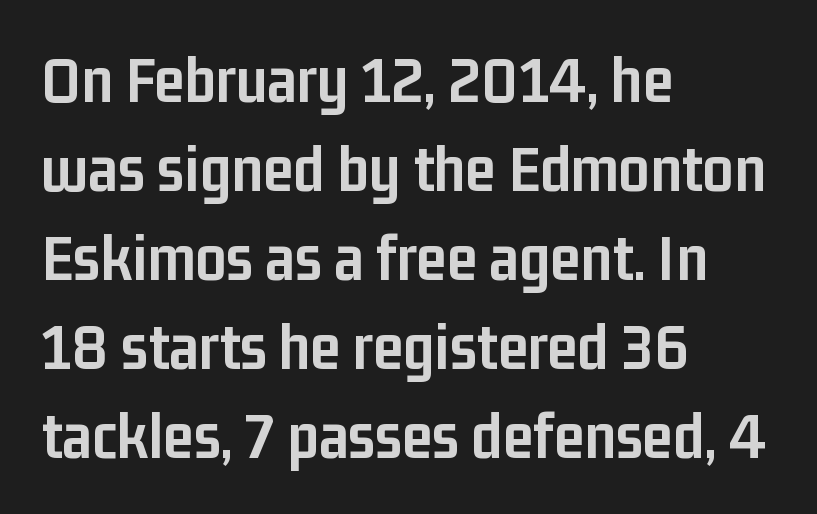
Typeset ragged right — the left edge is the straight one. Note the varied advance widths — an 'i' is clearly narrower than an 'm'. The lettering holds an erect, upright posture throughout. Each word holds together tightly as a unit, with standard inter-letter gaps. Serif or sans? Sans — the stroke terminals are bare. The rendering uses a bold face; every stroke is thick and dark.
